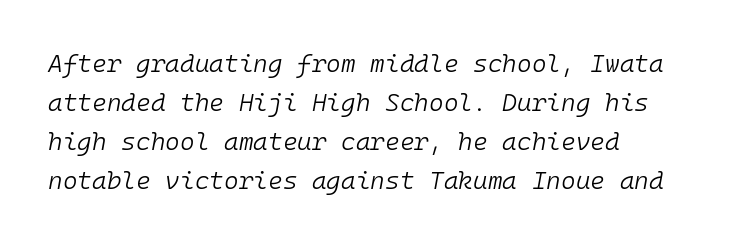
Q: Is the text bold? A: No.
Q: Is the text italic (slanted)? A: Yes, it leans right by about 10 degrees.
Q: Is the text underlined? A: No.
Q: How is the paragraph aligned? A: Left-aligned.
Q: Is the spacing between letters normal or unusually wide? A: Normal.
Q: Is the spacing between lines tight, normal or loose? A: Normal.
